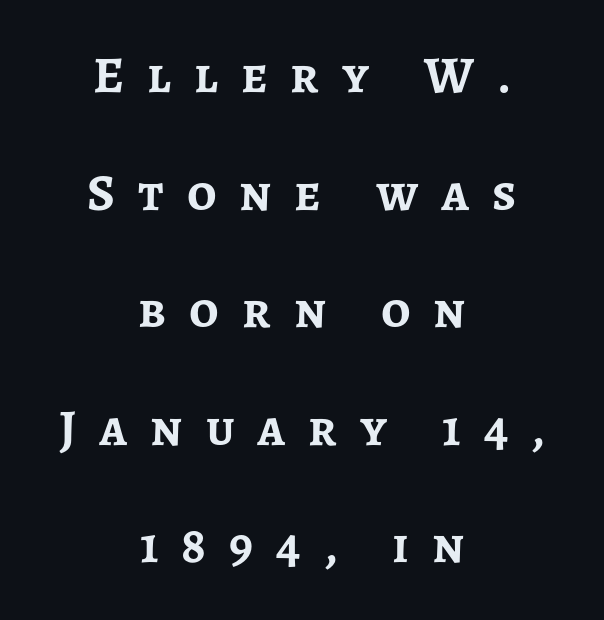
{"serif": "no", "italic": "no", "bold": "yes", "weight": "semibold", "width": "normal", "stroke_contrast": "low", "x_height": "medium", "monospaced": "no", "underline": "no", "align": "center", "line_spacing": "loose", "line_spacing_ratio": 2.26, "letter_spacing": "wide", "letter_spacing_em": 0.44, "glyph_px": 52}
